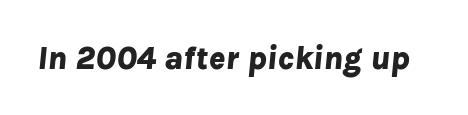
{"italic": "yes", "lean": "right", "slant_degrees": 8, "bold": "yes", "weight": "bold", "width": "normal", "stroke_contrast": "low", "x_height": "medium", "monospaced": "no", "underline": "no", "letter_spacing": "normal", "letter_spacing_em": 0.0, "glyph_px": 34}
